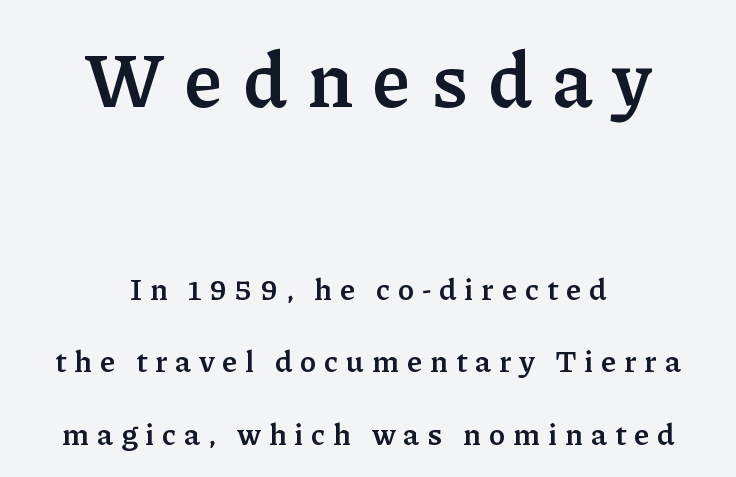
No word sits above an underline. Display-style spreading of the glyphs; the letterfit is very open. The passage shown is typed in a proportional face where columns would drift. Whoever set this made the first block the dominant, larger element.
